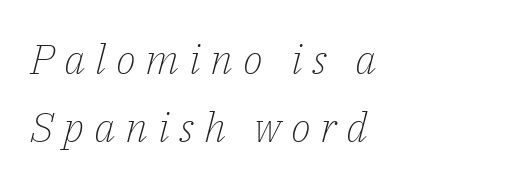
The space directly below the letters is spotless. The rendering applies a slant to the glyphs. Short note: letters widely spaced. Ink coverage per letter is moderate at most.
